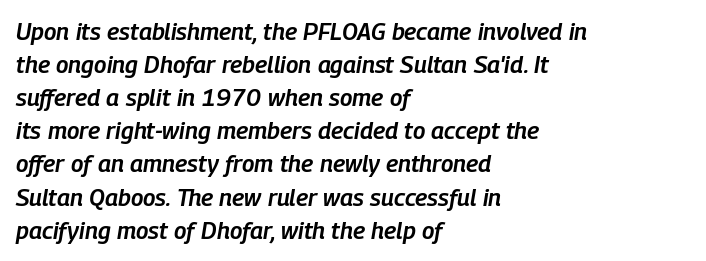
{"italic": "yes", "lean": "right", "slant_degrees": 9, "bold": "semi", "underline": "no", "align": "left", "line_spacing": "normal", "line_spacing_ratio": 1.38, "letter_spacing": "normal", "letter_spacing_em": 0.0, "glyph_px": 24}
